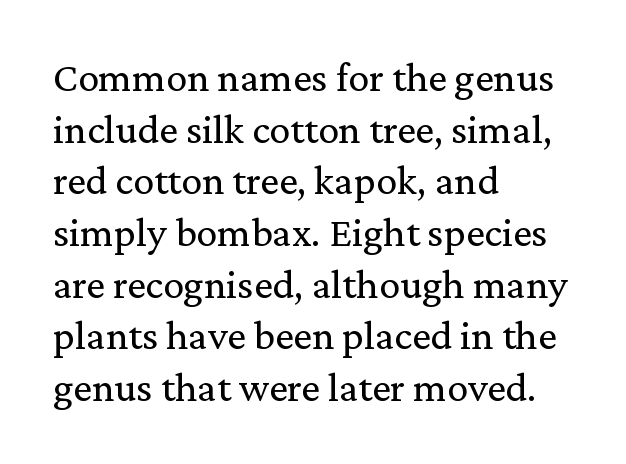
The baseline area is clear. The cut favours lightness, reaching ordinary text weight at its darkest. The paragraph shown leans on its left margin. Rendered with straight, roman letterforms. Here the designer chose a conventional face with non-uniform glyph widths. Little horizontal feet cap the strokes, marking this as serif type.
